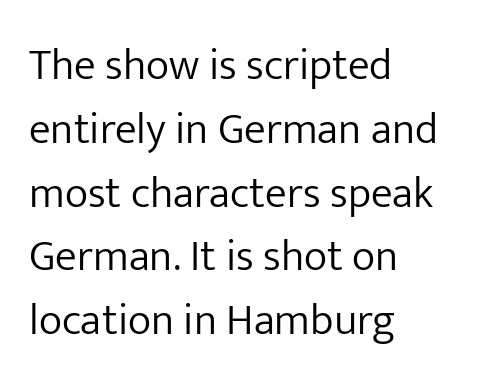
{"serif": "no", "italic": "no", "bold": "no", "weight": "light", "width": "normal", "stroke_contrast": "low", "x_height": "medium", "monospaced": "no", "underline": "no", "align": "left", "line_spacing": "normal", "line_spacing_ratio": 1.45, "letter_spacing": "normal", "letter_spacing_em": 0.0, "glyph_px": 44}
